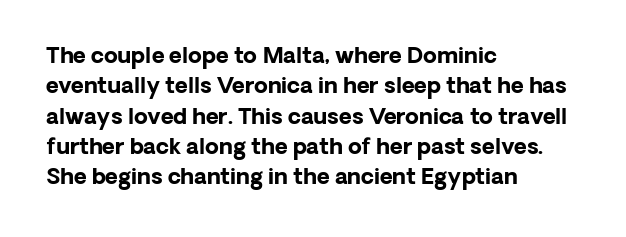
Q: Is the text bold? A: Yes.
Q: Is the text italic (slanted)? A: No, it is upright.
Q: Is the text underlined? A: No.
Q: How is the paragraph aligned? A: Left-aligned.
Q: Is the spacing between letters normal or unusually wide? A: Normal.
Q: Is the spacing between lines tight, normal or loose? A: Normal.
